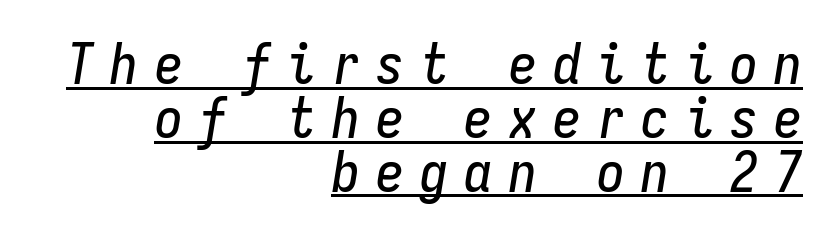
Line ends are locked; line starts wander. It's the slanting kind of type. Is there an underline? Yes — a line sits under the letters. One glance says dense: line gaps are narrower than usual. Each word looks stretched out because of the extra space between its letters.
